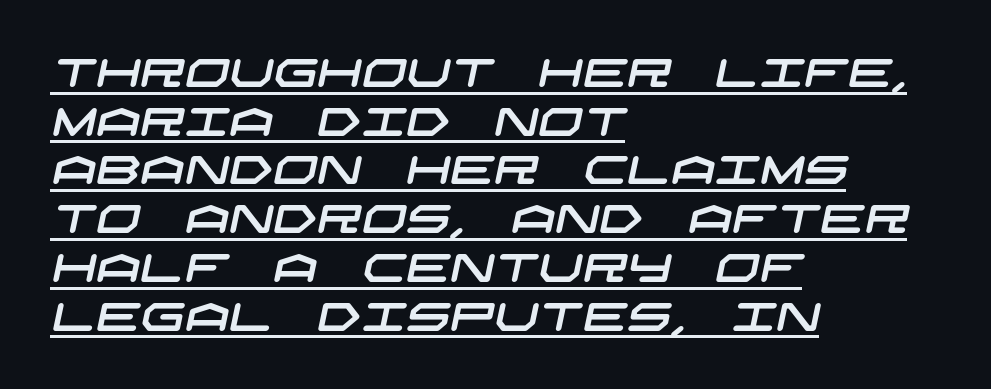
Type style note: lacks serifs. One glance says typical: line gaps are just what's usual. Caption: multi-line text, flush left, ragged right. This rendering features underlined lettering. Look at the tracking — it's just the regular setting, nothing added.
